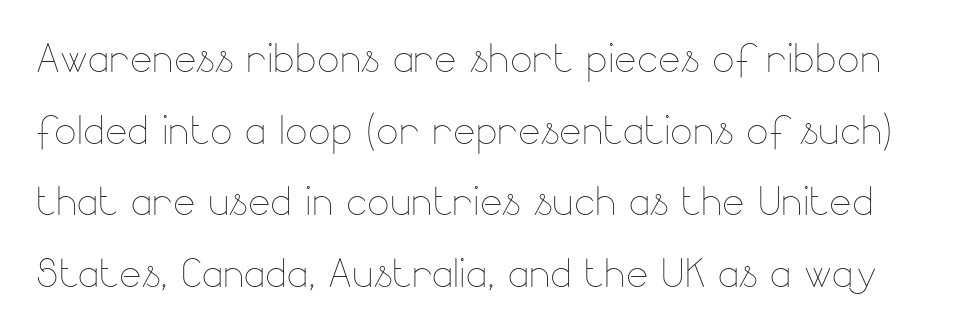
The image shows 53 px thin type, upright; set normal line spacing (1.35x), normal letter spacing, not underlined; low stroke contrast and a small x-height.
